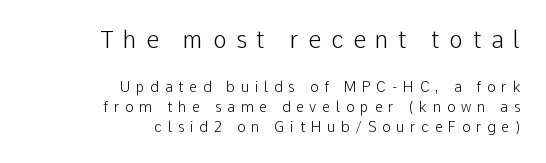
{"italic": "no", "bold": "no", "underline": "no", "align": "right", "line_spacing": "normal", "line_spacing_ratio": 1.45, "letter_spacing": "wide", "letter_spacing_em": 0.42, "larger_block": "first", "size_ratio": 1.64, "glyph_px": 23}
